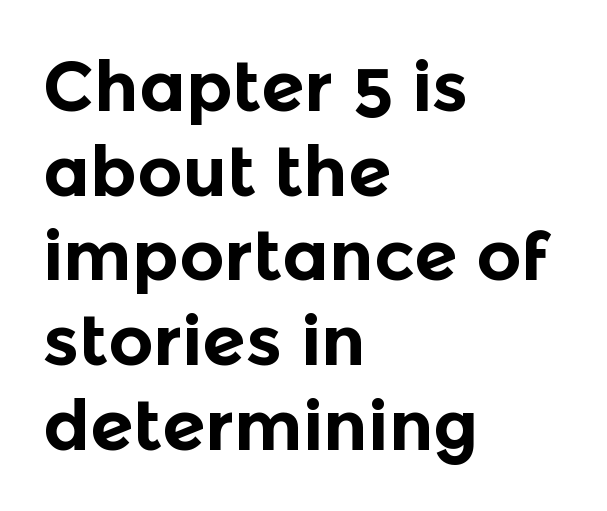
Q: Is the text bold? A: Yes.
Q: Is the text italic (slanted)? A: No, it is upright.
Q: Is the typeface a serif or a sans-serif typeface? A: Sans-serif.
Q: Is the text underlined? A: No.
Q: How is the paragraph aligned? A: Left-aligned.
Q: Is the spacing between letters normal or unusually wide? A: Normal.
Q: Width (condensed, normal, or wide)? A: Normal.
Q: x-height? A: Medium.
Q: Monospaced? A: No.
